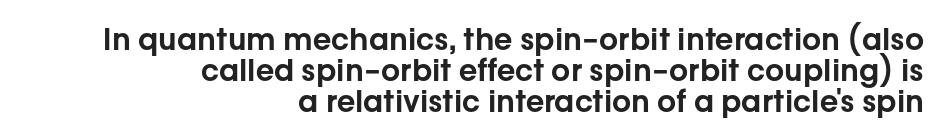
The image shows 30 px sans-serif type, upright; set right-aligned, tight line spacing (1.04x), normal letter spacing, not underlined; low stroke contrast and a medium x-height.
